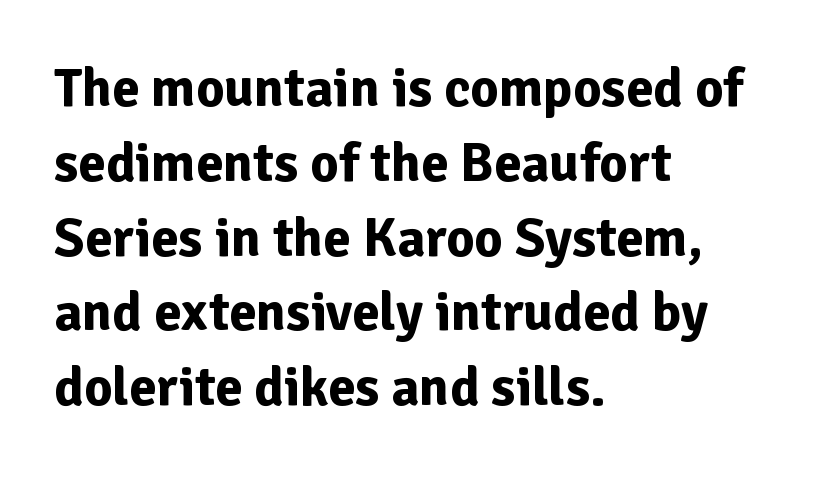
Q: Is the text bold? A: Yes.
Q: Is the text italic (slanted)? A: No, it is upright.
Q: Is the typeface a serif or a sans-serif typeface? A: Sans-serif.
Q: Is the text underlined? A: No.
Q: How is the paragraph aligned? A: Left-aligned.
Q: Is the spacing between letters normal or unusually wide? A: Normal.
Q: Is the spacing between lines tight, normal or loose? A: Normal.
Q: Width (condensed, normal, or wide)? A: Normal.
Q: Stroke contrast? A: Low.
Q: x-height? A: Medium.
Q: Monospaced? A: No.
